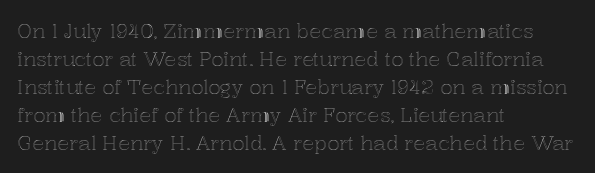
Q: Is the text italic (slanted)? A: No, it is upright.
Q: Is the text underlined? A: No.
Q: How is the paragraph aligned? A: Left-aligned.
Q: Is the spacing between letters normal or unusually wide? A: Normal.
Q: Is the spacing between lines tight, normal or loose? A: Normal.
